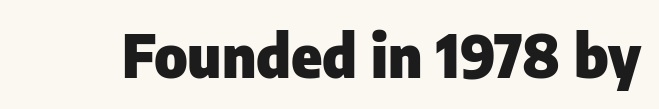
Letters rest on an invisible, unmarked baseline. No italicization has been applied; the sample stays upright. Here the designer chose a conventional face with non-uniform glyph widths. Look at the stroke-to-counter ratio: heavy, a bold. Stroke terminals: plain, sans-serif. This sample uses plain, unmodified letter spacing.
